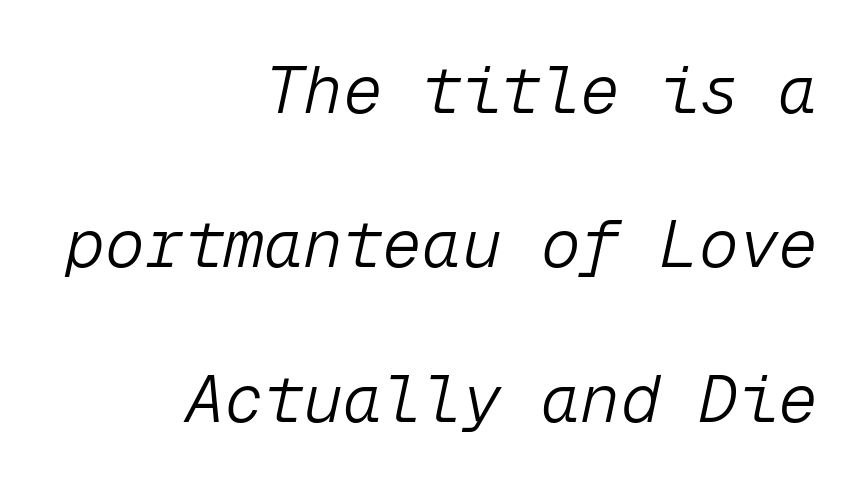
Think of a typewriter: that constant character pitch is what you see here. Heft: none added — not bold. Yep, that's italic — everything's leaning. The area under the type is left untouched.
